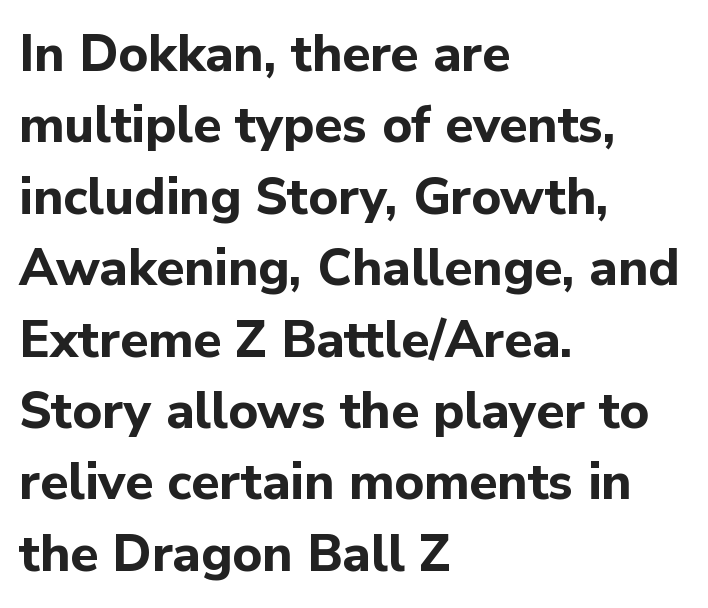
Style check: upright. Looks like regular typesetting: each glyph gets only the width it needs. One glance says typical: line gaps are just what's usual. This sample uses plain, unmodified letter spacing. Bare-footed words on every line. One-word summary of the alignment: left.
